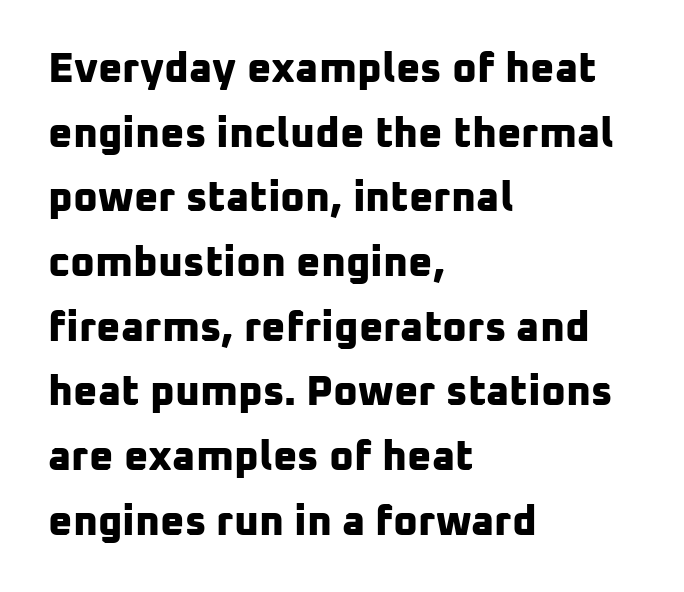
{"serif": "no", "bold": "yes", "weight": "bold", "width": "normal", "stroke_contrast": "low", "x_height": "medium", "monospaced": "no", "underline": "no", "align": "left", "line_spacing": "normal", "line_spacing_ratio": 1.54, "letter_spacing": "normal", "letter_spacing_em": 0.0, "glyph_px": 42}
